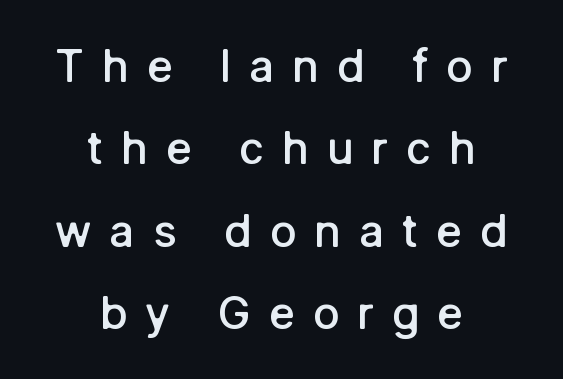
This sample is center-justified, so both line endings float freely. Nobody drew a line under any word here. Note the varied advance widths — an 'i' is clearly narrower than an 'm'. Ordinary non-slanted type is in use. Characters follow at a spacing far wider than the type designer built in. Observe the absence of serifs on each vertical stroke in this sample.
